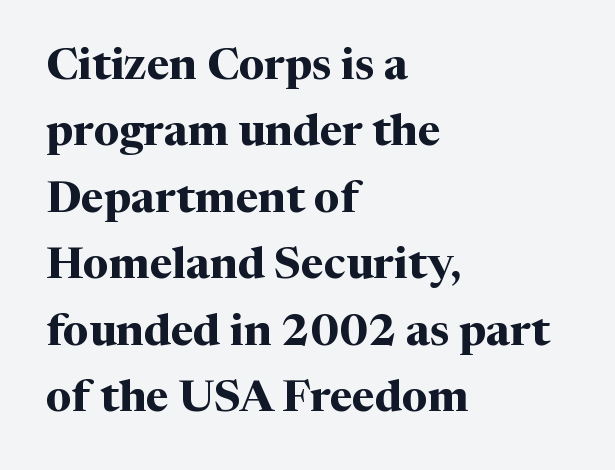
The image shows 44 px bold serif type, upright; set left-aligned, normal line spacing (1.51x), normal letter spacing, not underlined; medium stroke contrast and a medium x-height.
